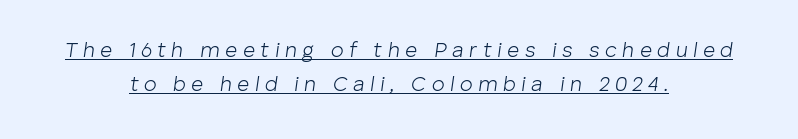
The image shows 21 px text type, italic (leaning right); set centered, normal line spacing (1.63x), unusually wide letter spacing (+0.26 em), underlined.
